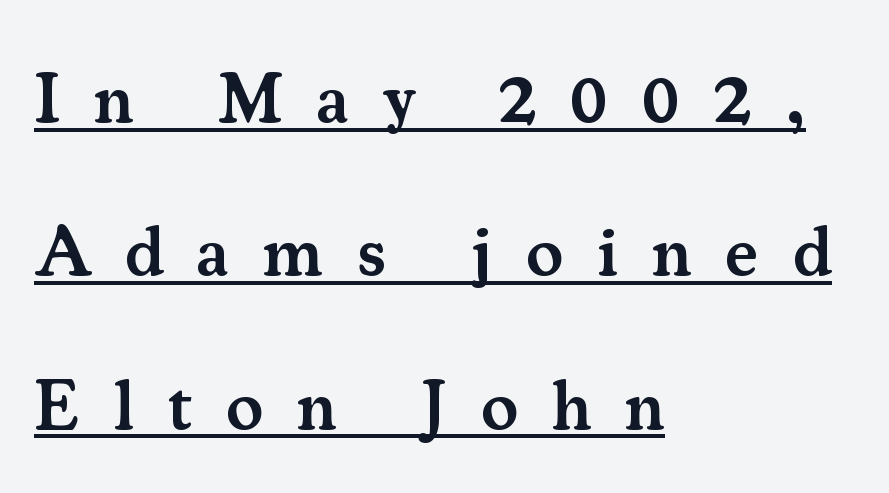
Q: Is the text bold? A: Semi-bold.
Q: Is the text italic (slanted)? A: No, it is upright.
Q: Is the typeface a serif or a sans-serif typeface? A: Serif.
Q: Is the text underlined? A: Yes.
Q: How is the paragraph aligned? A: Left-aligned.
Q: Is the spacing between letters normal or unusually wide? A: Unusually wide.
Q: Is the spacing between lines tight, normal or loose? A: Loose.
Q: Width (condensed, normal, or wide)? A: Normal.
Q: Stroke contrast? A: Medium.
Q: x-height? A: Small.
Q: Monospaced? A: No.
